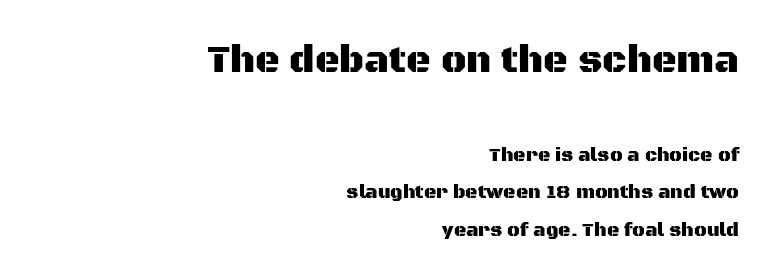
{"serif": "no", "italic": "no", "width": "normal", "stroke_contrast": "medium", "x_height": "large", "monospaced": "no", "underline": "no", "align": "right", "line_spacing": "loose", "line_spacing_ratio": 1.98, "letter_spacing": "normal", "letter_spacing_em": 0.0, "larger_block": "first", "size_ratio": 2.0, "glyph_px": 38}
